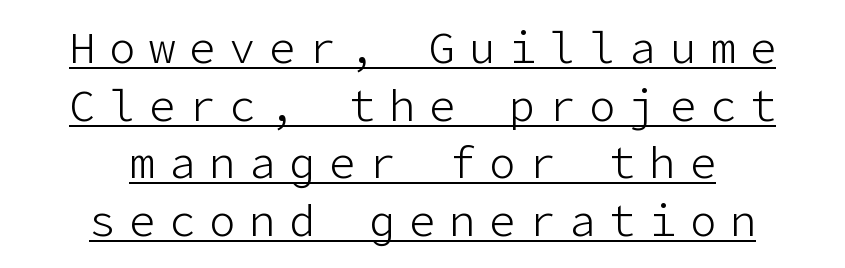
Q: Is the text bold? A: No.
Q: Is the text italic (slanted)? A: No, it is upright.
Q: Is the typeface a serif or a sans-serif typeface? A: Sans-serif.
Q: Is the text underlined? A: Yes.
Q: How is the paragraph aligned? A: Centered.
Q: Is the spacing between letters normal or unusually wide? A: Unusually wide.
Q: Is the spacing between lines tight, normal or loose? A: Normal.
Q: Width (condensed, normal, or wide)? A: Normal.
Q: Stroke contrast? A: Low.
Q: x-height? A: Medium.
